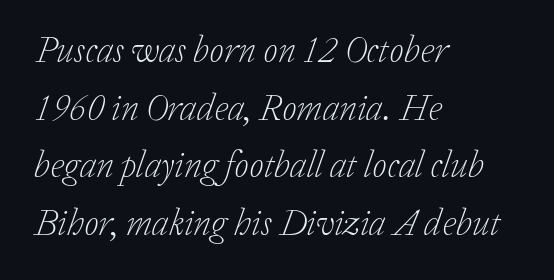
Q: Is the text bold? A: No.
Q: Is the text italic (slanted)? A: Yes, it leans right by about 20 degrees.
Q: Is the typeface a serif or a sans-serif typeface? A: Serif.
Q: Is the text underlined? A: No.
Q: How is the paragraph aligned? A: Left-aligned.
Q: Is the spacing between letters normal or unusually wide? A: Normal.
Q: Is the spacing between lines tight, normal or loose? A: Normal.
Q: Width (condensed, normal, or wide)? A: Normal.
Q: Stroke contrast? A: Low.
Q: x-height? A: Medium.
Q: Monospaced? A: No.
